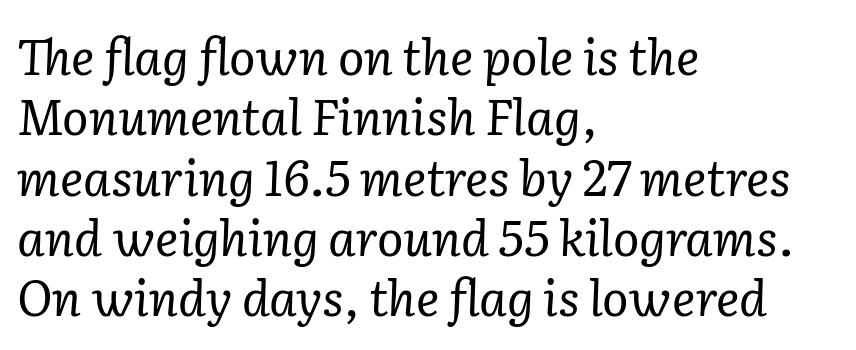
Q: Is the text bold? A: No.
Q: Is the text italic (slanted)? A: Yes, it leans right by about 2 degrees.
Q: Is the typeface a serif or a sans-serif typeface? A: Serif.
Q: Is the text underlined? A: No.
Q: How is the paragraph aligned? A: Left-aligned.
Q: Is the spacing between letters normal or unusually wide? A: Normal.
Q: Width (condensed, normal, or wide)? A: Normal.
Q: Stroke contrast? A: Low.
Q: x-height? A: Medium.
Q: Monospaced? A: No.
